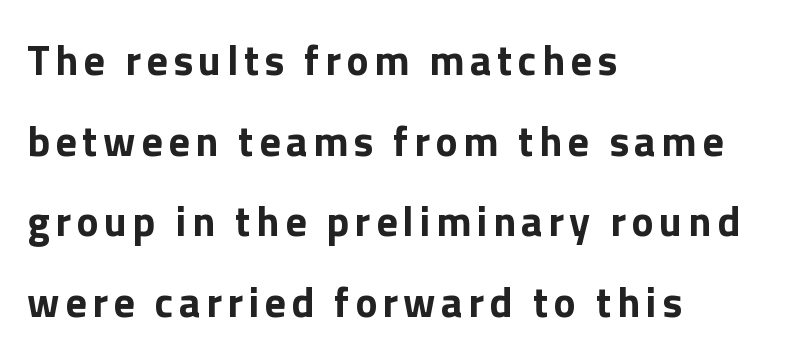
{"serif": "no", "italic": "no", "bold": "yes", "weight": "bold", "width": "normal", "x_height": "medium", "monospaced": "no", "underline": "no", "align": "left", "line_spacing": "loose", "line_spacing_ratio": 1.92, "glyph_px": 42}
